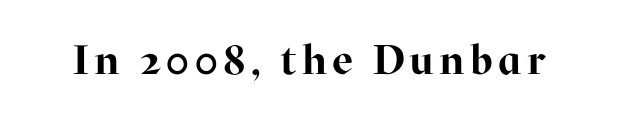
Do the characters align in a grid? No, the font is proportional. Look at the stroke-to-counter ratio: heavy, a bold. The string is rendered with underlining switched off. Is this a sans? No — the strokes have serifs. The lettering stays uniformly vertical, giving the passage a roman look.
